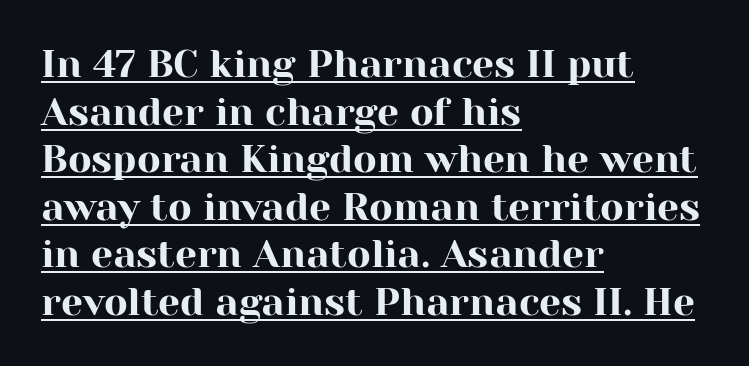
The image shows 39 px serif type, upright; set left-aligned, line spacing 1.22x, normal letter spacing, underlined; high stroke contrast and a medium x-height.
